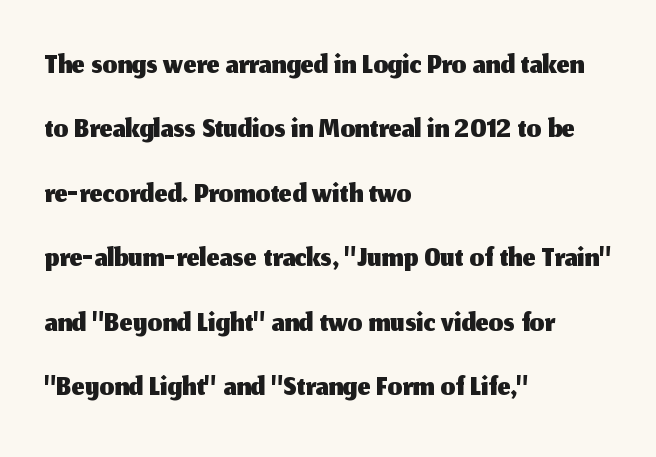
Vertically, the passage feels balanced, rows spaced as you'd expect. The words here are not underlined. Nope, no serifs anywhere on these letters. Teacher's note: observe the even left margin — that is flush-left alignment. A typesetter would mark this as roman, not italic.
